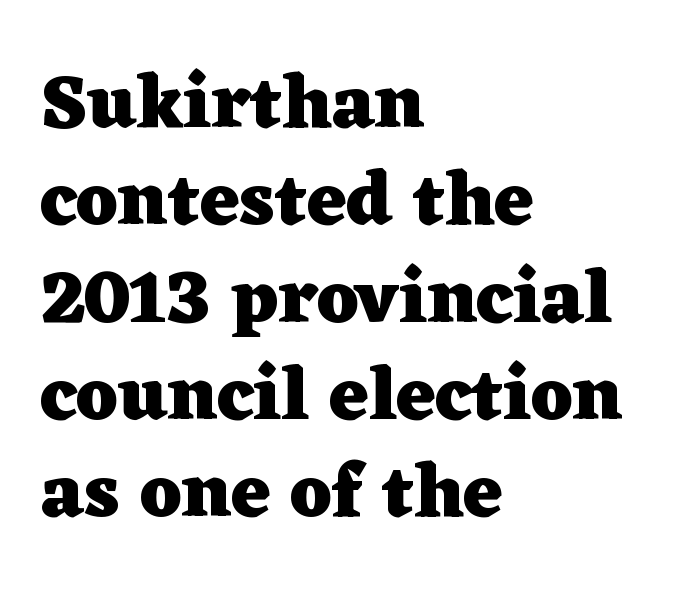
Q: Is the text bold? A: Yes.
Q: Is the text italic (slanted)? A: No, it is upright.
Q: Is the typeface a serif or a sans-serif typeface? A: Serif.
Q: Is the text underlined? A: No.
Q: How is the paragraph aligned? A: Left-aligned.
Q: Is the spacing between letters normal or unusually wide? A: Normal.
Q: Is the spacing between lines tight, normal or loose? A: Normal.
Q: Width (condensed, normal, or wide)? A: Wide.
Q: Stroke contrast? A: Low.
Q: x-height? A: Medium.
Q: Monospaced? A: No.
